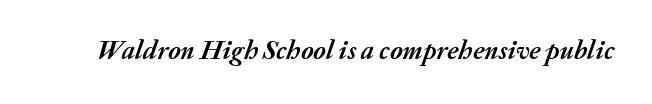
The image shows 27 px bold type, italic (leaning right); set normal letter spacing, not underlined.
